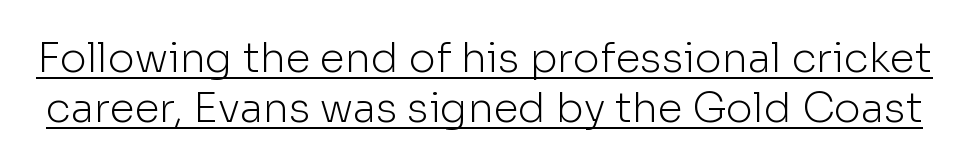
The image shows 41 px light sans-serif type, upright; set line spacing 1.23x, normal letter spacing, underlined; low stroke contrast and a medium x-height.
